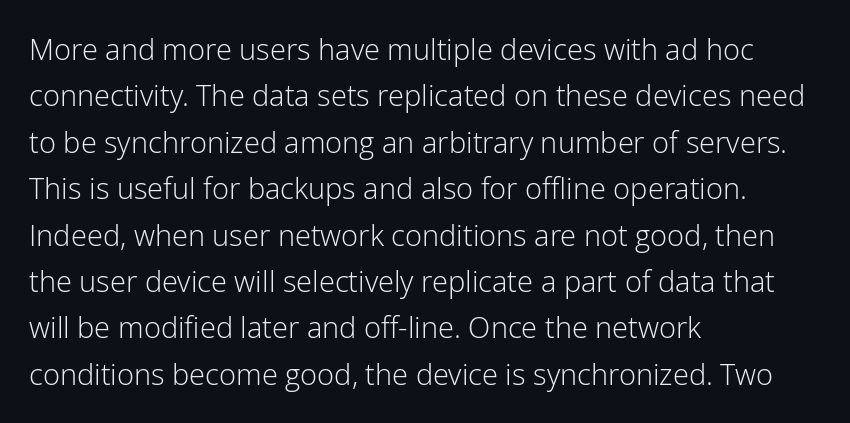
Is there any slant? The stems are plumb. You can tell from the bare stems that sans-serif type was used. How are the letters spaced? Ordinarily, with no added tracking. The line-height multiplier appears to be the usual default.
